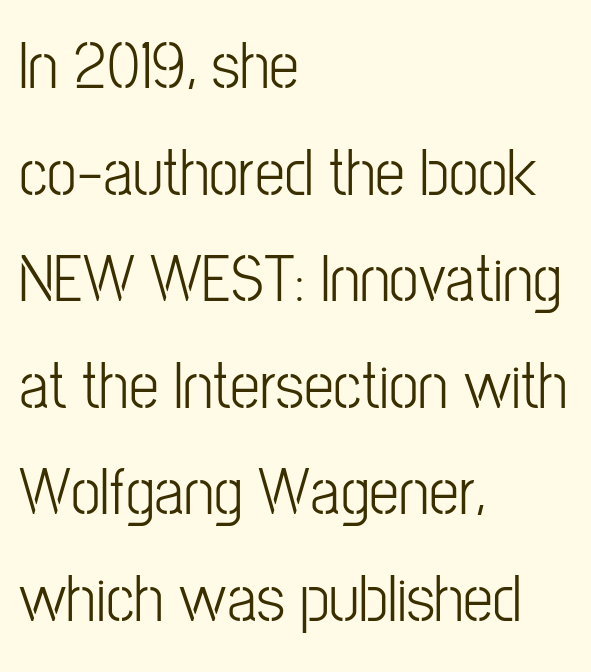
The image shows 67 px light, condensed sans-serif type, upright; set left-aligned, normal line spacing (1.59x), normal letter spacing, not underlined; low stroke contrast and a medium x-height.
